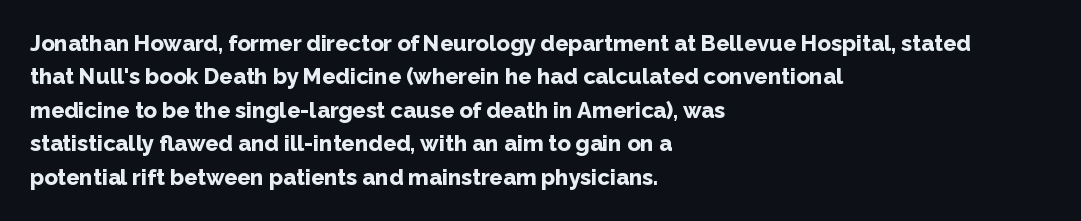
The strip under each line holds only bare page. Between one letter and the next there's only the usual sliver of space. Is there any slant? The stems are plumb. Plenty of ink on the page — the face is bold. Leading matches the norm, producing a regular column.
